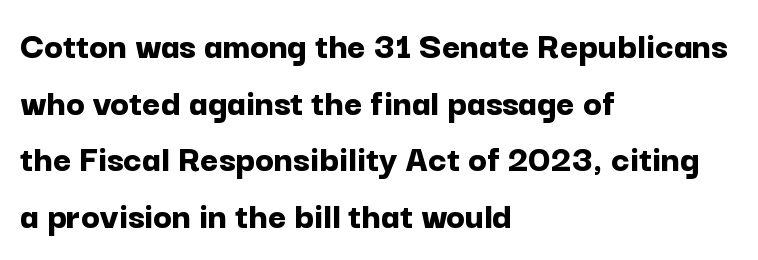
Q: Is the text bold? A: Yes.
Q: Is the text italic (slanted)? A: No, it is upright.
Q: Is the typeface a serif or a sans-serif typeface? A: Sans-serif.
Q: Is the text underlined? A: No.
Q: How is the paragraph aligned? A: Left-aligned.
Q: Is the spacing between letters normal or unusually wide? A: Normal.
Q: Is the spacing between lines tight, normal or loose? A: Normal.
Q: Width (condensed, normal, or wide)? A: Normal.
Q: Stroke contrast? A: Low.
Q: x-height? A: Medium.
Q: Monospaced? A: No.
